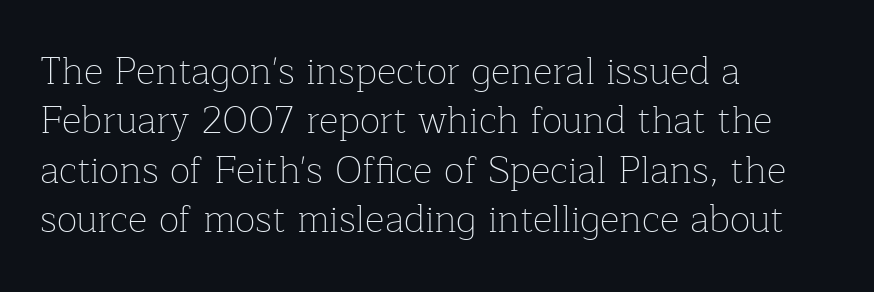
The letters look calm and open, with moderate or lighter stems. The type family on display is of the serif kind. Default kerning and tracking; the words read as compact shapes. In CSS terms this would be text-align: left.
